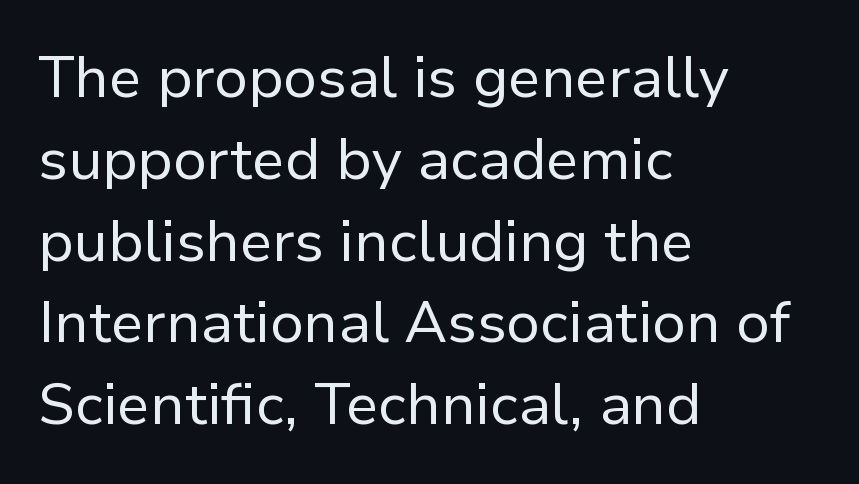
{"serif": "no", "italic": "no", "bold": "no", "weight": "regular", "width": "normal", "stroke_contrast": "low", "x_height": "medium", "monospaced": "no", "underline": "no", "align": "left", "line_spacing": "normal", "line_spacing_ratio": 1.41, "letter_spacing": "normal", "letter_spacing_em": 0.0, "glyph_px": 58}
